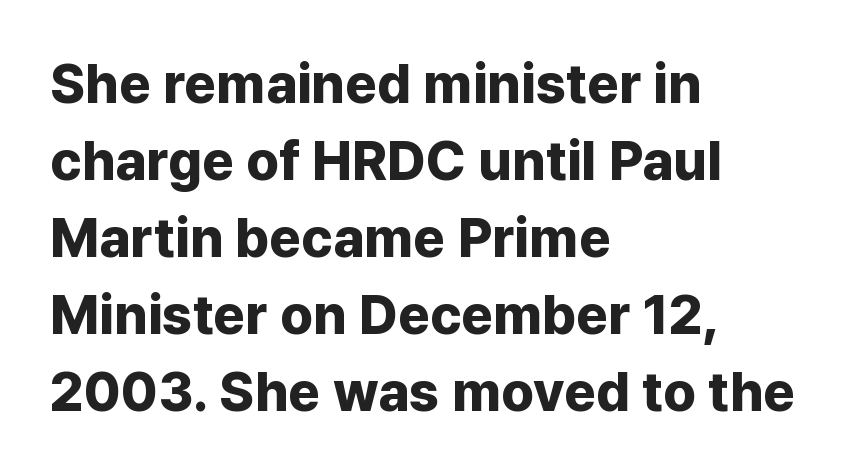
{"serif": "no", "italic": "no", "bold": "yes", "weight": "bold", "width": "normal", "stroke_contrast": "low", "x_height": "medium", "monospaced": "no", "underline": "no", "align": "left", "line_spacing": "normal", "line_spacing_ratio": 1.4, "letter_spacing": "normal", "letter_spacing_em": 0.0, "glyph_px": 55}
